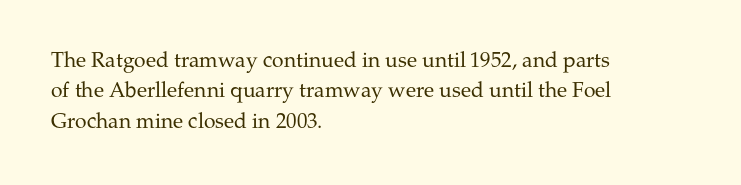
Letter spacing: default. Ink coverage per letter is moderate at most. The rag falls on the right side of this text block. Descenders are the only things crossing below the line. This block has exactly the height ordinary leading produces. This is the regular roman posture of the typeface.
